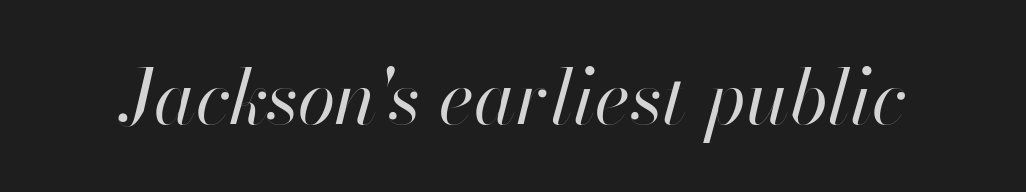
{"italic": "yes", "lean": "right", "slant_degrees": 13, "bold": "no", "weight": "regular", "width": "normal", "stroke_contrast": "high", "x_height": "small", "monospaced": "no", "underline": "no", "letter_spacing": "normal", "letter_spacing_em": 0.0, "glyph_px": 77}
